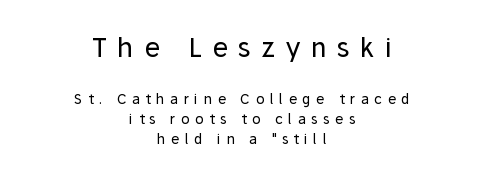
Q: Is the text bold? A: No.
Q: Is the text italic (slanted)? A: No, it is upright.
Q: Is the text underlined? A: No.
Q: How is the paragraph aligned? A: Centered.
Q: Is the spacing between letters normal or unusually wide? A: Unusually wide.
Q: Is the spacing between lines tight, normal or loose? A: Normal.
Q: Which block of text is set in a larger size, the first (top) or the second (bottom)? A: The first (top) one.
